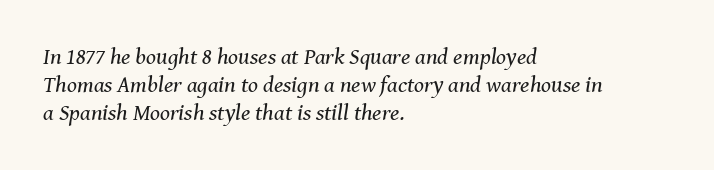
Teacher's note: observe the even left margin — that is flush-left alignment. Rendered with sloped, italic letterforms. Compared with typical body copy, the letter spacing here is the same. Heft: none added — not bold. The words here are not underlined.
